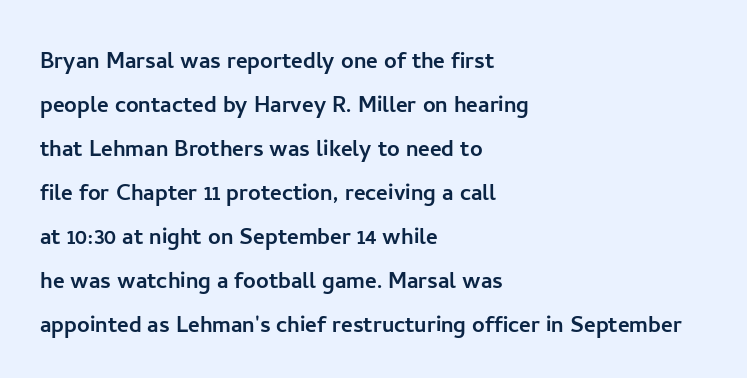
A typesetter would mark this as roman, not italic. The tracking reads as untouched default to a designer's eye. Compared with typical paragraphs, the rows here are spaced about the same. Examine the stroke ends and you'll find no serifs. Plain, unruled lines of type. The ragged edge is on the right, which tells us the setting is flush left.
